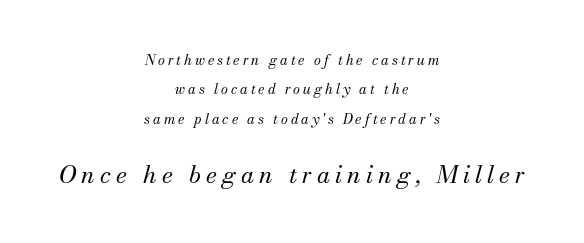
The image shows 24 px text type, italic (leaning right); set centered, loose line spacing (2.1x), unusually wide letter spacing (+0.21 em), not underlined; the second (bottom) block is 1.71x larger.
